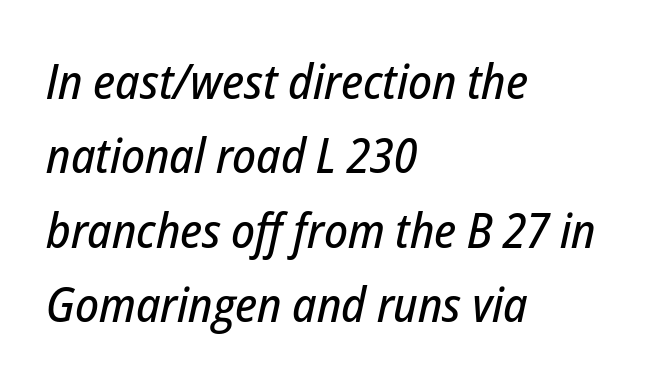
{"italic": "yes", "lean": "right", "slant_degrees": 12, "width": "condensed", "stroke_contrast": "low", "x_height": "medium", "monospaced": "no", "underline": "no", "align": "left", "line_spacing": "normal", "line_spacing_ratio": 1.52, "letter_spacing": "normal", "letter_spacing_em": 0.0, "glyph_px": 49}
